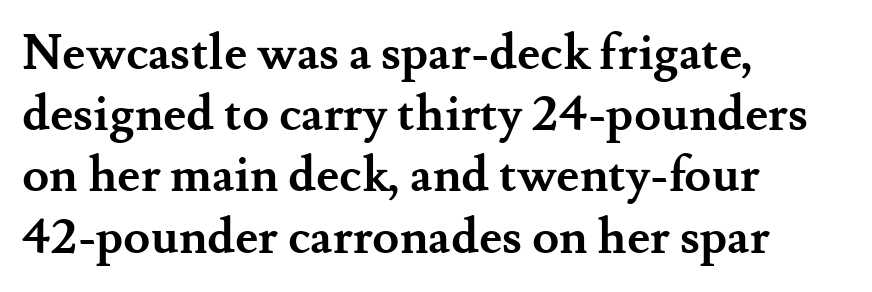
Q: Is the text bold? A: Yes.
Q: Is the text italic (slanted)? A: No, it is upright.
Q: Is the typeface a serif or a sans-serif typeface? A: Serif.
Q: Is the text underlined? A: No.
Q: How is the paragraph aligned? A: Left-aligned.
Q: Is the spacing between letters normal or unusually wide? A: Normal.
Q: Is the spacing between lines tight, normal or loose? A: Normal.
Q: Width (condensed, normal, or wide)? A: Normal.
Q: Stroke contrast? A: Medium.
Q: x-height? A: Small.
Q: Monospaced? A: No.
